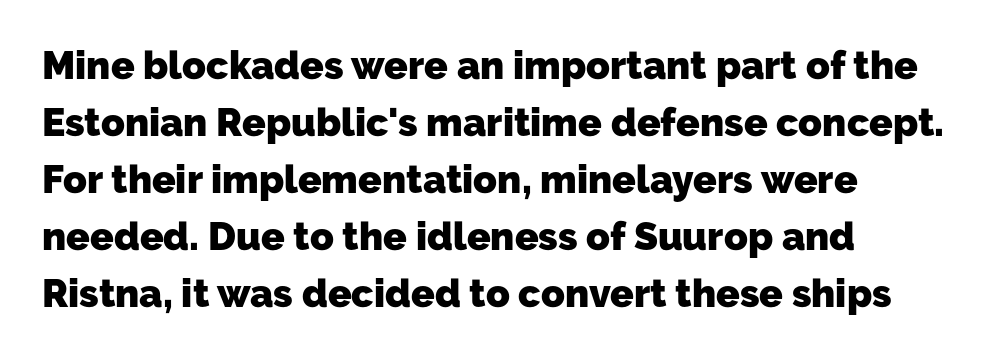
Q: Is the text bold? A: Yes.
Q: Is the typeface a serif or a sans-serif typeface? A: Sans-serif.
Q: Is the text underlined? A: No.
Q: How is the paragraph aligned? A: Left-aligned.
Q: Is the spacing between letters normal or unusually wide? A: Normal.
Q: Is the spacing between lines tight, normal or loose? A: Normal.
Q: Width (condensed, normal, or wide)? A: Normal.
Q: Stroke contrast? A: Low.
Q: x-height? A: Medium.
Q: Monospaced? A: No.
